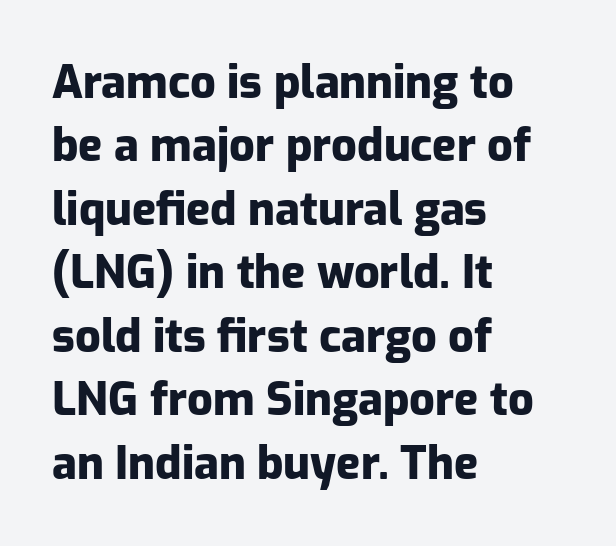
Q: Is the text bold? A: Yes.
Q: Is the text italic (slanted)? A: No, it is upright.
Q: Is the typeface a serif or a sans-serif typeface? A: Sans-serif.
Q: Is the text underlined? A: No.
Q: How is the paragraph aligned? A: Left-aligned.
Q: Is the spacing between letters normal or unusually wide? A: Normal.
Q: Is the spacing between lines tight, normal or loose? A: Normal.
Q: Width (condensed, normal, or wide)? A: Normal.
Q: Stroke contrast? A: Low.
Q: x-height? A: Medium.
Q: Monospaced? A: No.
